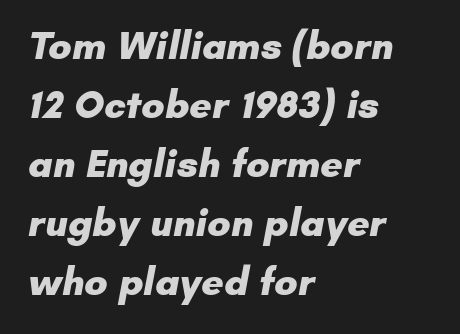
The image shows 39 px heavy sans-serif type; set left-aligned, normal line spacing (1.51x), normal letter spacing, not underlined; low stroke contrast and a small x-height.
